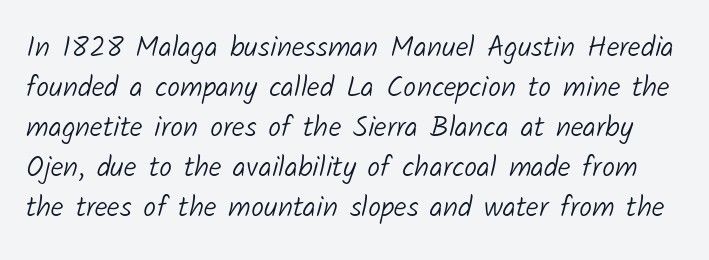
Descenders hang freely into open space. Nope, no serifs anywhere on these letters. Honestly, the row spacing looks completely unremarkable. Compared with a typical body face, this is equally light or lighter still. You could not count columns in this text — the font is proportionally spaced. The type is set solid horizontally, with unmodified tracking.
